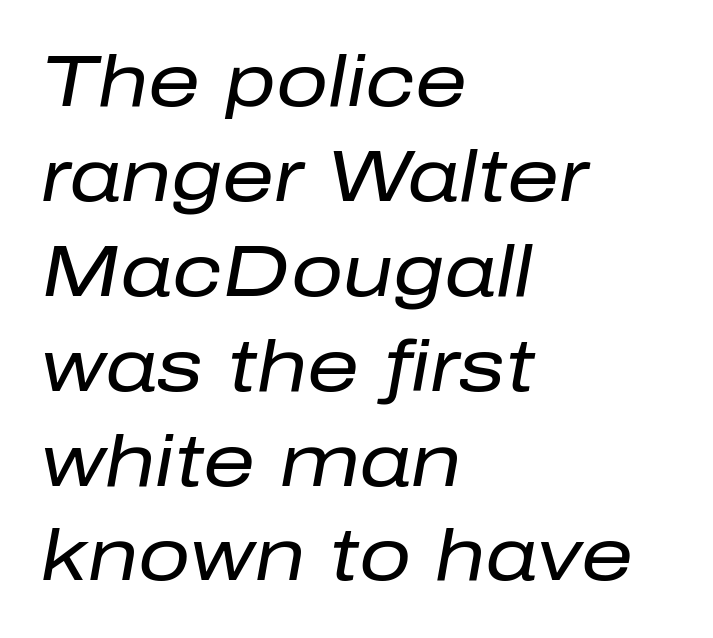
Q: Is the text bold? A: No.
Q: Is the text italic (slanted)? A: Yes, it leans right by about 10 degrees.
Q: Is the text underlined? A: No.
Q: How is the paragraph aligned? A: Left-aligned.
Q: Is the spacing between letters normal or unusually wide? A: Normal.
Q: Is the spacing between lines tight, normal or loose? A: Normal.
Q: Width (condensed, normal, or wide)? A: Normal.
Q: Stroke contrast? A: Low.
Q: x-height? A: Medium.
Q: Monospaced? A: No.
